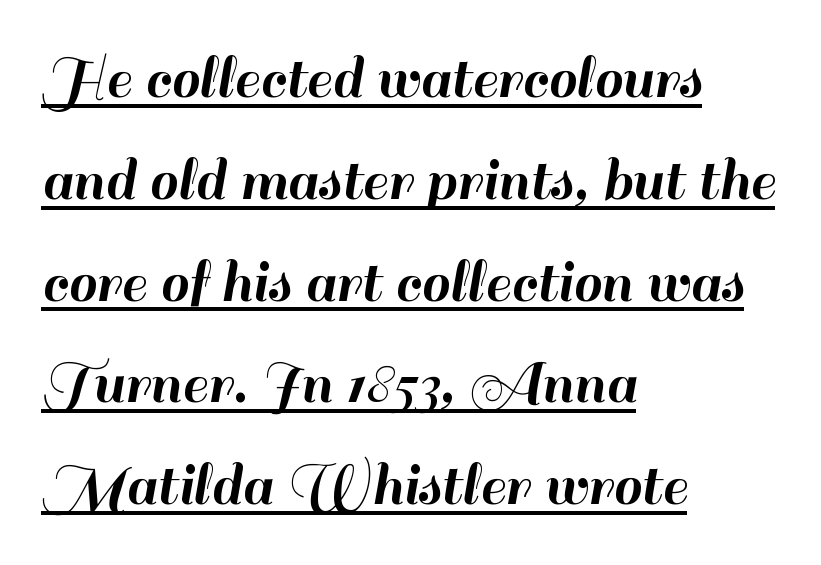
{"serif": "no", "width": "normal", "stroke_contrast": "high", "x_height": "small", "monospaced": "no", "underline": "yes", "align": "left", "line_spacing": "normal", "line_spacing_ratio": 1.59, "letter_spacing": "normal", "letter_spacing_em": 0.0, "glyph_px": 64}
